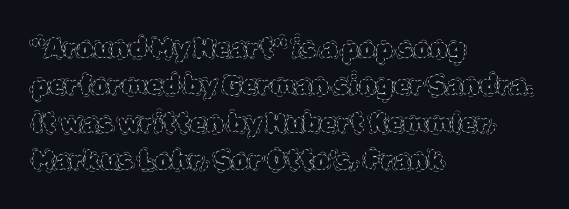
{"italic": "no", "bold": "no", "underline": "no", "align": "left", "line_spacing": "normal", "line_spacing_ratio": 1.44, "letter_spacing": "normal", "letter_spacing_em": 0.0, "glyph_px": 26}
